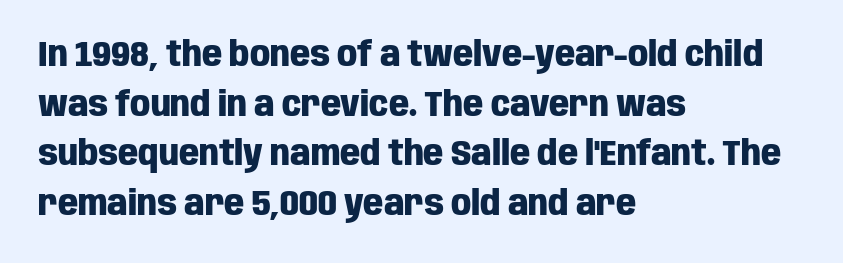
You could call the tracking neutral — neither tight nor loose. Just letters on the line, the space beneath them empty. Baseline-to-baseline distance is the conventional proportion of letter height. The font family rendered here belongs to the sans-serif group. You could not count columns in this text — the font is proportionally spaced.
